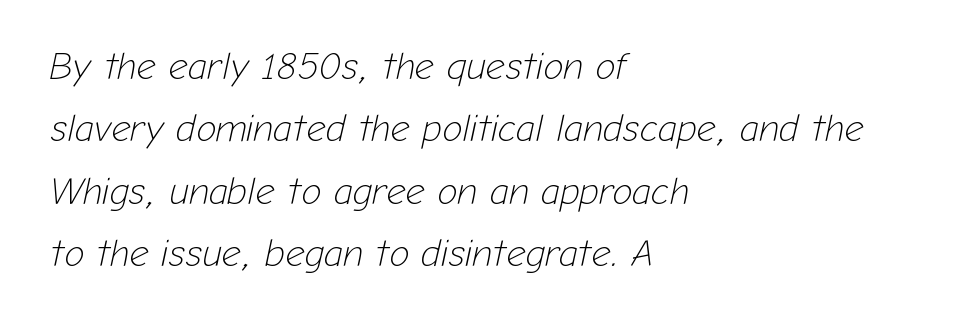
These lines stack with their left ends in a neat column. Underline: absent. Heaviness? Minimal to ordinary, like unemphasized prose. What's the leading like? Ordinary, nothing unusual. The letters advance in unequal steps, a hallmark of proportional type. Italic? Definitely — the glyphs are oblique.
